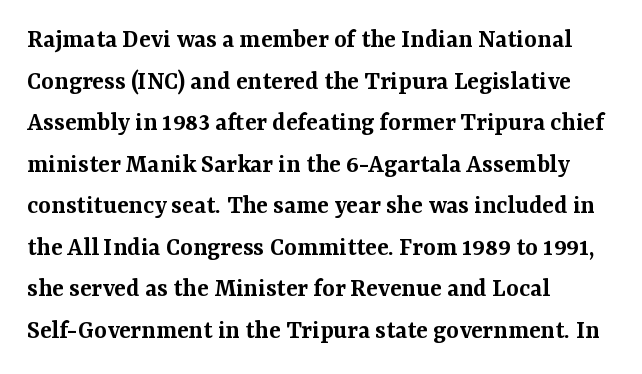
Q: Is the text bold? A: Semi-bold.
Q: Is the text italic (slanted)? A: No, it is upright.
Q: Is the text underlined? A: No.
Q: How is the paragraph aligned? A: Left-aligned.
Q: Is the spacing between letters normal or unusually wide? A: Normal.
Q: Is the spacing between lines tight, normal or loose? A: Normal.
